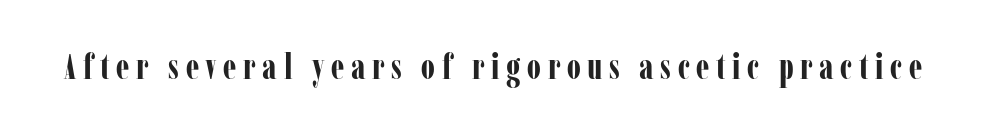
Decoration check: the copy has no underline. You could not count columns in this text — the font is proportionally spaced. Weight: bold. The letters stand straight up with perfectly vertical stems.
